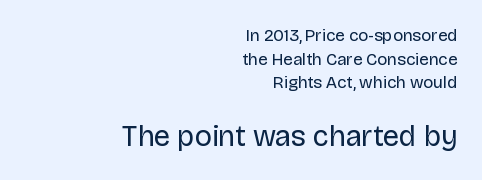
Q: Is the text bold? A: No.
Q: Is the text italic (slanted)? A: No, it is upright.
Q: Is the typeface a serif or a sans-serif typeface? A: Sans-serif.
Q: Is the text underlined? A: No.
Q: How is the paragraph aligned? A: Right-aligned.
Q: Is the spacing between letters normal or unusually wide? A: Normal.
Q: Is the spacing between lines tight, normal or loose? A: Normal.
Q: Which block of text is set in a larger size, the first (top) or the second (bottom)? A: The second (bottom) one.
Q: Width (condensed, normal, or wide)? A: Normal.
Q: Stroke contrast? A: Low.
Q: x-height? A: Large.
Q: Monospaced? A: No.
